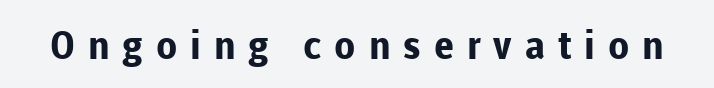
{"serif": "no", "italic": "no", "bold": "yes", "weight": "bold", "width": "normal", "stroke_contrast": "low", "x_height": "medium", "monospaced": "no", "underline": "no", "letter_spacing": "wide", "letter_spacing_em": 0.33, "glyph_px": 39}
